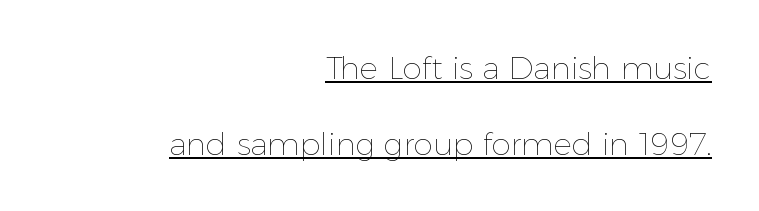
The image shows 31 px thin type, upright; set right-aligned, loose line spacing (2.45x), normal letter spacing, underlined; a medium x-height.
